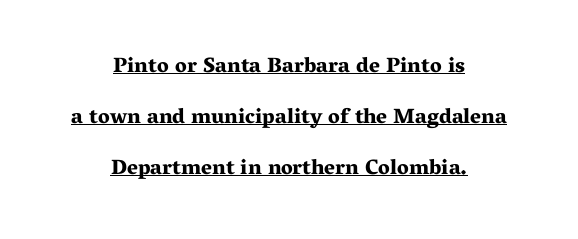
Q: Is the text bold? A: Yes.
Q: Is the text italic (slanted)? A: No, it is upright.
Q: Is the text underlined? A: Yes.
Q: How is the paragraph aligned? A: Centered.
Q: Is the spacing between letters normal or unusually wide? A: Normal.
Q: Is the spacing between lines tight, normal or loose? A: Loose.
